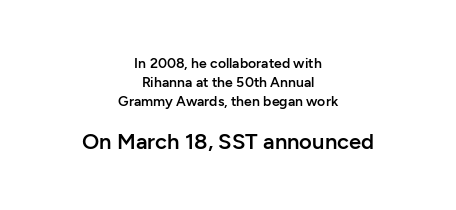
Q: Is the text bold? A: Semi-bold.
Q: Is the text italic (slanted)? A: No, it is upright.
Q: Is the text underlined? A: No.
Q: How is the paragraph aligned? A: Centered.
Q: Is the spacing between letters normal or unusually wide? A: Normal.
Q: Is the spacing between lines tight, normal or loose? A: Normal.
Q: Which block of text is set in a larger size, the first (top) or the second (bottom)? A: The second (bottom) one.
